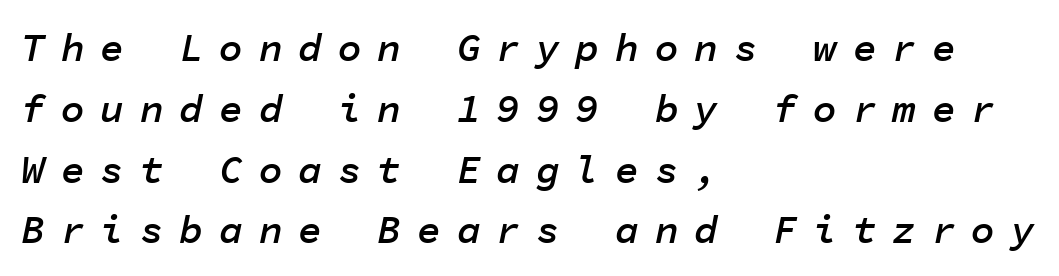
Q: Is the text bold? A: Semi-bold.
Q: Is the text italic (slanted)? A: Yes, it leans right by about 11 degrees.
Q: Is the text underlined? A: No.
Q: How is the paragraph aligned? A: Left-aligned.
Q: Is the spacing between letters normal or unusually wide? A: Unusually wide.
Q: Is the spacing between lines tight, normal or loose? A: Normal.
Q: Width (condensed, normal, or wide)? A: Normal.
Q: Stroke contrast? A: Low.
Q: x-height? A: Medium.
Q: Monospaced? A: Yes.
